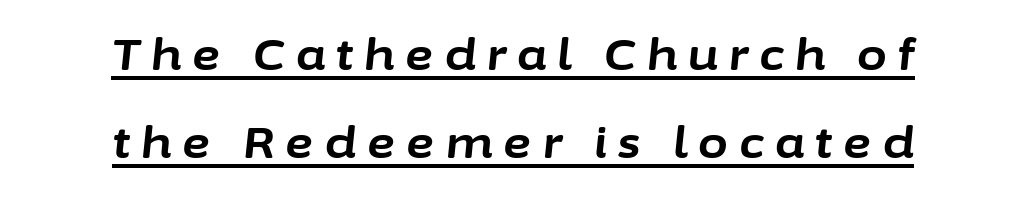
Underlining? Definitely there. Glyph-to-glyph distance is far greater than everyday printed text. Bold? Absolutely — the strokes are thick and heavy. Interline gaps are noticeably wide in this sample. Observe the lean: these are italic letterforms. Note the varied advance widths — an 'i' is clearly narrower than an 'm'.
